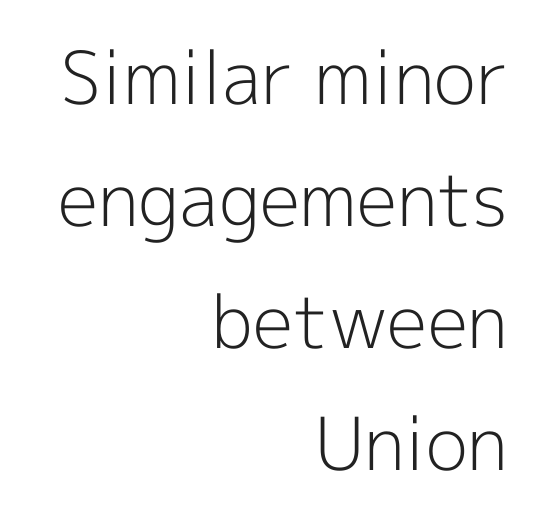
{"serif": "no", "italic": "no", "bold": "no", "weight": "light", "width": "normal", "x_height": "medium", "monospaced": "no", "underline": "no", "align": "right", "line_spacing": "normal", "line_spacing_ratio": 1.67, "letter_spacing": "normal", "letter_spacing_em": 0.0, "glyph_px": 73}
